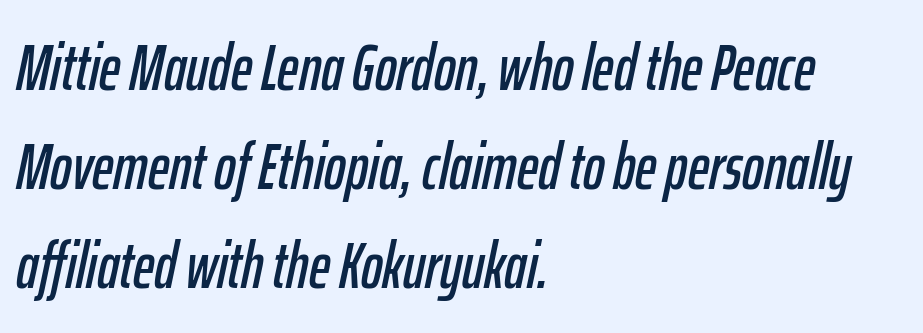
Note the varied advance widths — an 'i' is clearly narrower than an 'm'. Standard letterfit; no display-style spreading of the glyphs. You can tell it's italic because the verticals aren't actually vertical. A typesetter would call this leading conventional body-copy spacing. The foot of each line stays bare and open. The ragged edge is on the right, which tells us the setting is flush left.
